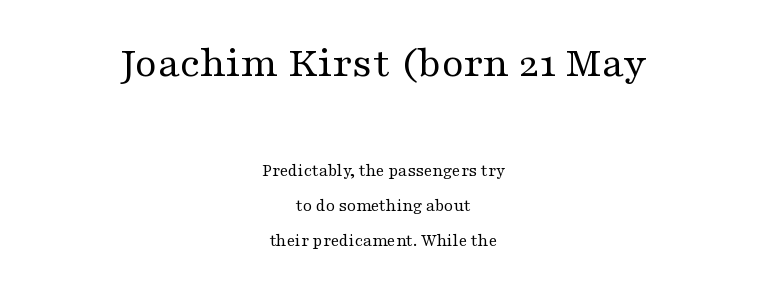
The image shows 45 px regular-weight, wide serif type, upright; set centered, loose line spacing (1.95x), normal letter spacing, not underlined; the first (top) block is 2.5x larger; medium stroke contrast and a medium x-height.
